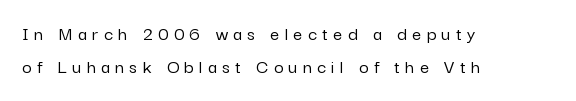
Q: Is the text italic (slanted)? A: No, it is upright.
Q: Is the text underlined? A: No.
Q: How is the paragraph aligned? A: Left-aligned.
Q: Is the spacing between letters normal or unusually wide? A: Unusually wide.
Q: Is the spacing between lines tight, normal or loose? A: Normal.
